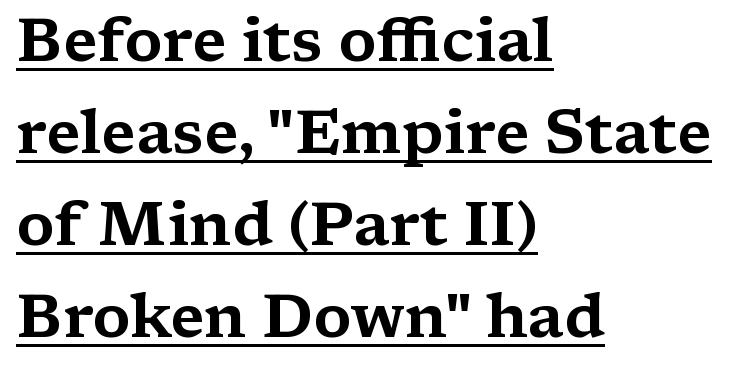
Q: Is the text italic (slanted)? A: No, it is upright.
Q: Is the typeface a serif or a sans-serif typeface? A: Serif.
Q: Is the text underlined? A: Yes.
Q: How is the paragraph aligned? A: Left-aligned.
Q: Is the spacing between letters normal or unusually wide? A: Normal.
Q: Is the spacing between lines tight, normal or loose? A: Normal.
Q: Width (condensed, normal, or wide)? A: Wide.
Q: Stroke contrast? A: Medium.
Q: x-height? A: Medium.
Q: Monospaced? A: No.
